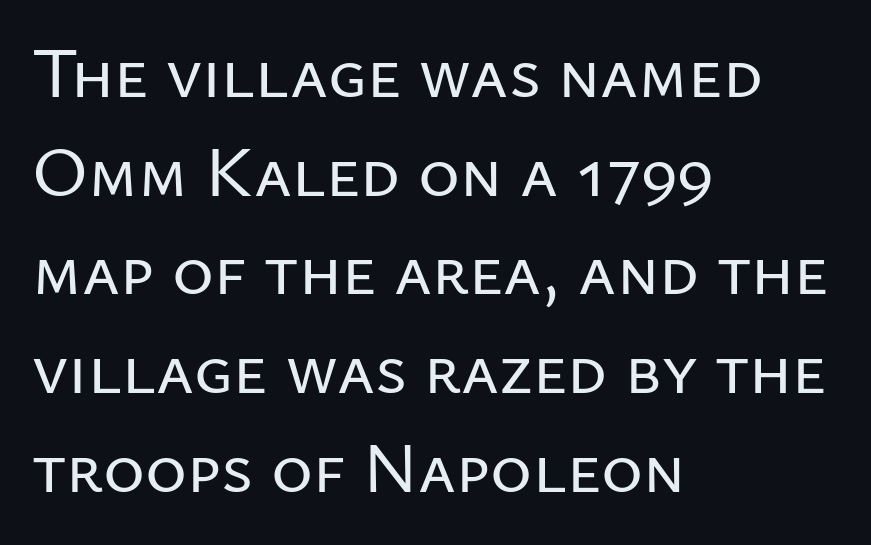
The ragged edge is on the right, which tells us the setting is flush left. Regular leading. Has an underline been added? It has not. There is no visible air inserted between adjacent glyphs. In terms of letterform style, serifs are entirely absent. The face used here is proportionally spaced, like ordinary book or web type.
